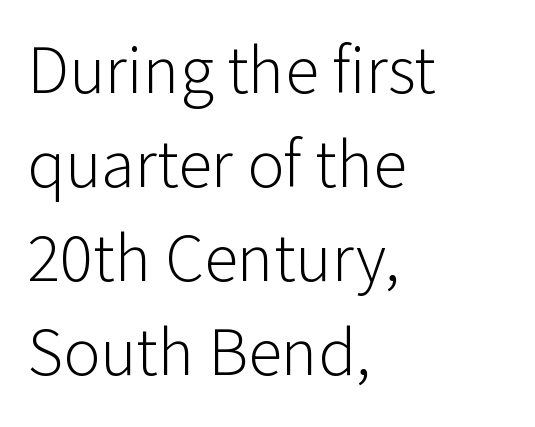
The rows are spaced the way most documents space them. Here the glyphs are tracked normally, forming tight word shapes. Unbolded letterforms with no extra heft. Classification — sans serif. The strip under each line holds only bare page. This sample has the flowing, uneven cadence of proportional lettering.
